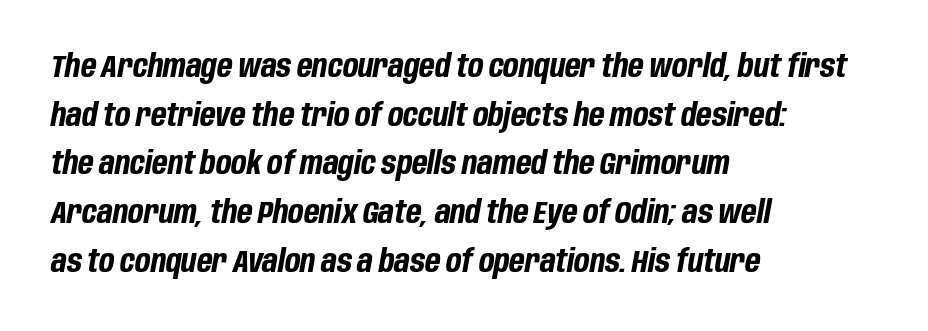
{"italic": "yes", "lean": "right", "slant_degrees": 10, "bold": "yes", "weight": "bold", "width": "condensed", "stroke_contrast": "low", "x_height": "large", "monospaced": "no", "underline": "no", "align": "left", "line_spacing": "normal", "line_spacing_ratio": 1.52, "letter_spacing": "normal", "letter_spacing_em": 0.0, "glyph_px": 32}
